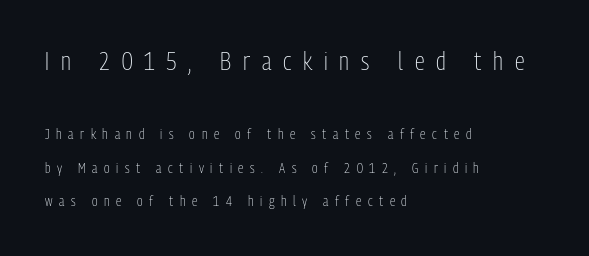
Q: Is the text bold? A: No.
Q: Is the text italic (slanted)? A: No, it is upright.
Q: Is the text underlined? A: No.
Q: How is the paragraph aligned? A: Left-aligned.
Q: Is the spacing between letters normal or unusually wide? A: Unusually wide.
Q: Is the spacing between lines tight, normal or loose? A: Loose.
Q: Which block of text is set in a larger size, the first (top) or the second (bottom)? A: The first (top) one.
